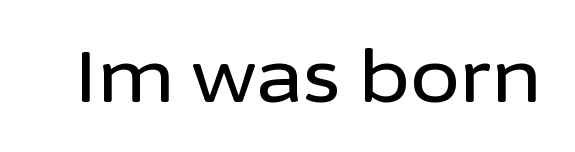
The image shows 72 px sans-serif type, upright; set normal letter spacing, not underlined; low stroke contrast and a medium x-height.
